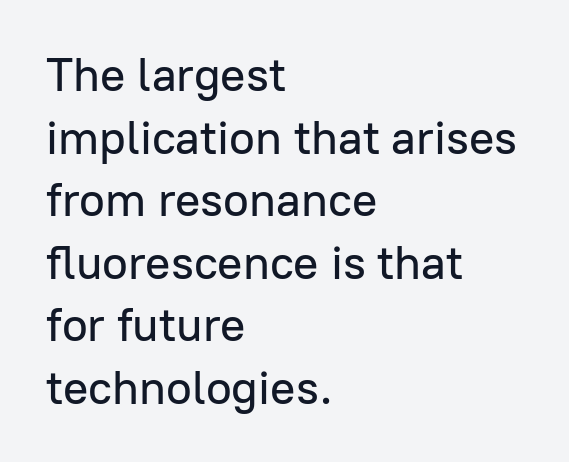
Q: Is the text italic (slanted)? A: No, it is upright.
Q: Is the typeface a serif or a sans-serif typeface? A: Sans-serif.
Q: Is the text underlined? A: No.
Q: How is the paragraph aligned? A: Left-aligned.
Q: Is the spacing between letters normal or unusually wide? A: Normal.
Q: Is the spacing between lines tight, normal or loose? A: Normal.
Q: Width (condensed, normal, or wide)? A: Normal.
Q: Stroke contrast? A: Low.
Q: x-height? A: Medium.
Q: Monospaced? A: No.
